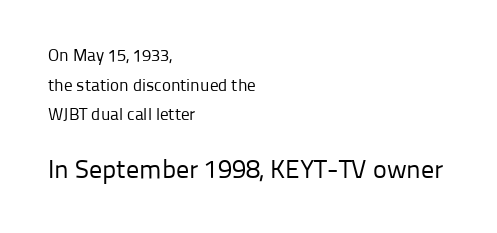
{"italic": "no", "bold": "no", "underline": "no", "align": "left", "line_spacing_ratio": 1.74, "letter_spacing": "normal", "letter_spacing_em": 0.0, "larger_block": "second", "size_ratio": 1.53, "glyph_px": 26}
